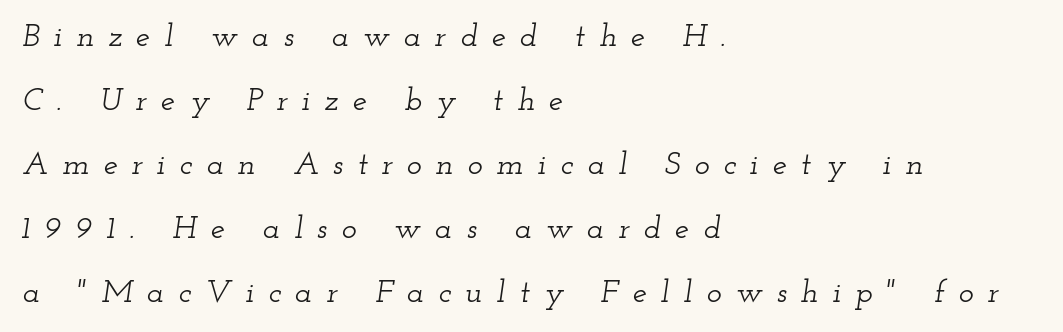
The image shows 32 px wide serif type, italic (leaning right); set left-aligned, loose line spacing (2.0x), unusually wide letter spacing (+0.44 em), not underlined; low stroke contrast and a small x-height.
